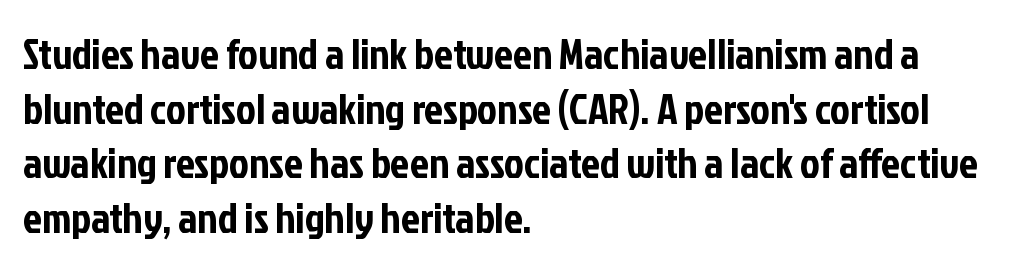
{"serif": "no", "italic": "no", "width": "condensed", "stroke_contrast": "low", "x_height": "medium", "monospaced": "no", "underline": "no", "align": "left", "line_spacing": "normal", "line_spacing_ratio": 1.3, "letter_spacing": "normal", "letter_spacing_em": 0.0, "glyph_px": 42}
